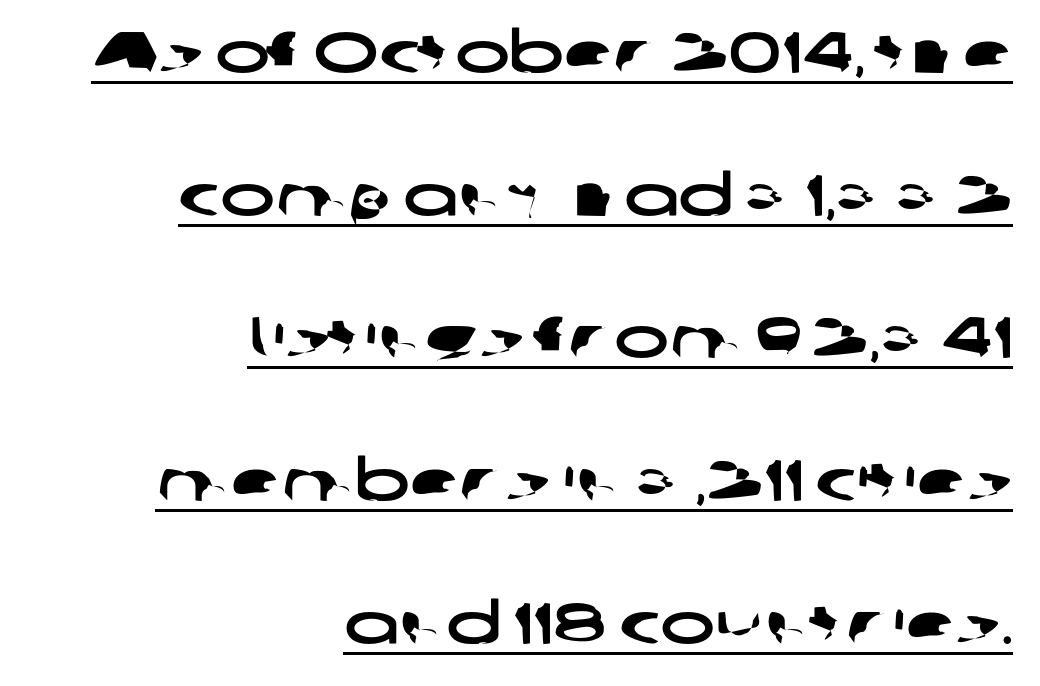
Rows of type keep a wide berth in the vertical direction. Compared with a flush-left layout, this one pins lines to the opposite, right side. To sum up the face: it is a sans, with no serifs. Each word holds together tightly as a unit, with standard inter-letter gaps.
